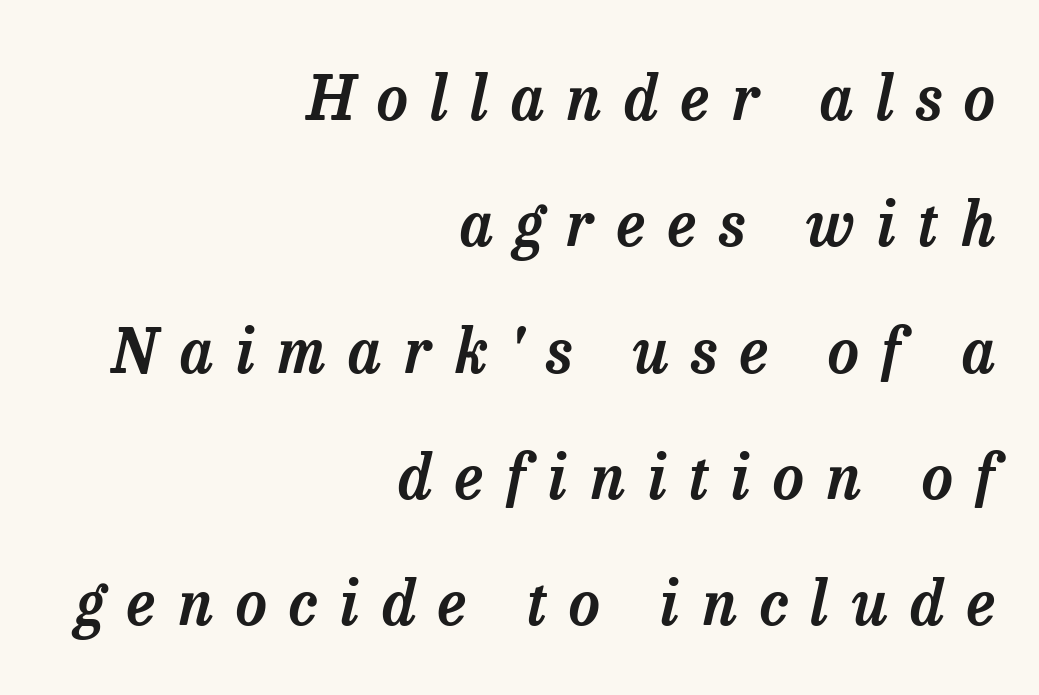
A serif font was chosen for this passage. Decoration check: the copy has no underline. Posture: slanted. Is the letter spacing exaggerated? Yes — the characters are pushed far apart.
